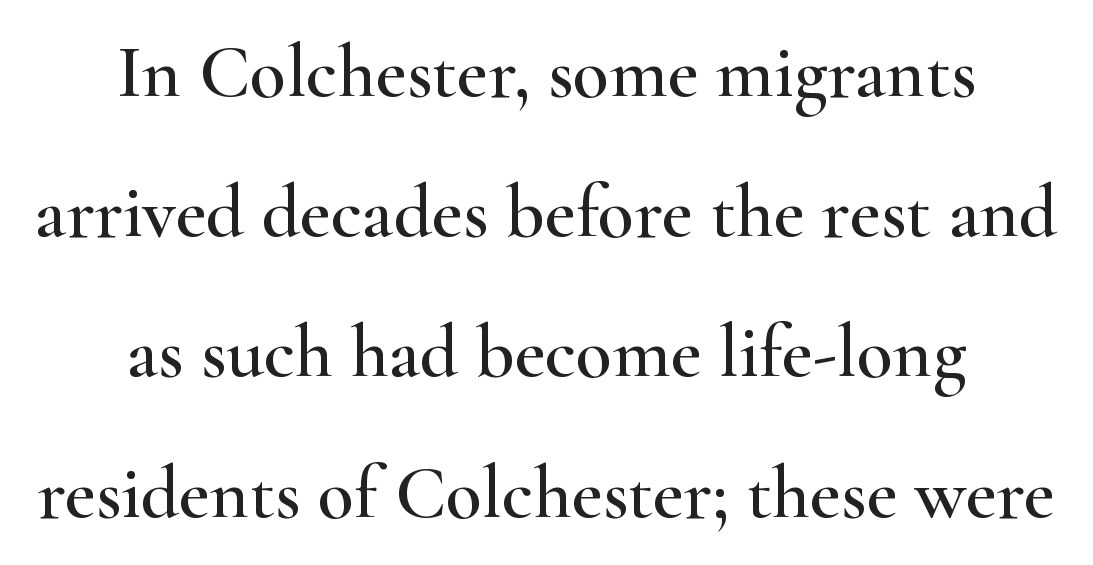
Q: Is the text italic (slanted)? A: No, it is upright.
Q: Is the typeface a serif or a sans-serif typeface? A: Serif.
Q: Is the text underlined? A: No.
Q: How is the paragraph aligned? A: Centered.
Q: Is the spacing between letters normal or unusually wide? A: Normal.
Q: Width (condensed, normal, or wide)? A: Wide.
Q: Stroke contrast? A: High.
Q: x-height? A: Small.
Q: Monospaced? A: No.
